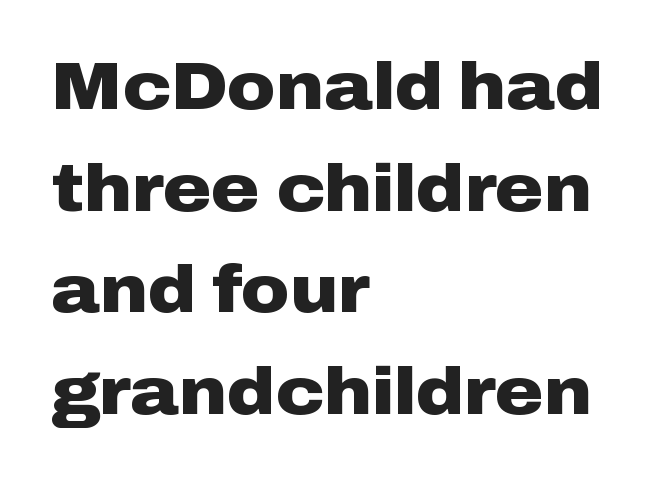
{"serif": "no", "italic": "no", "bold": "yes", "weight": "heavy", "width": "wide", "stroke_contrast": "low", "x_height": "medium", "monospaced": "no", "underline": "no", "align": "left", "line_spacing": "normal", "line_spacing_ratio": 1.54, "letter_spacing": "normal", "letter_spacing_em": 0.0, "glyph_px": 66}
